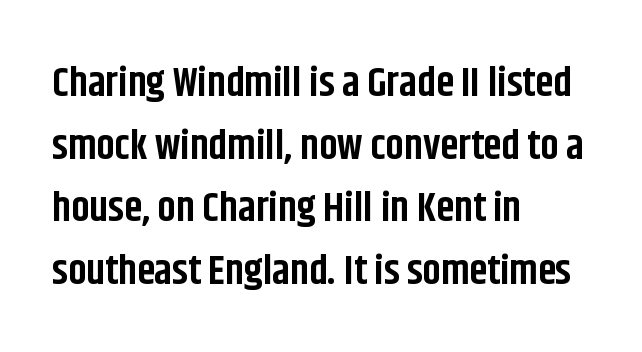
Q: Is the text bold? A: Yes.
Q: Is the text italic (slanted)? A: No, it is upright.
Q: Is the typeface a serif or a sans-serif typeface? A: Sans-serif.
Q: Is the text underlined? A: No.
Q: How is the paragraph aligned? A: Left-aligned.
Q: Is the spacing between letters normal or unusually wide? A: Normal.
Q: Is the spacing between lines tight, normal or loose? A: Normal.
Q: Width (condensed, normal, or wide)? A: Condensed.
Q: Stroke contrast? A: Low.
Q: x-height? A: Large.
Q: Monospaced? A: No.
